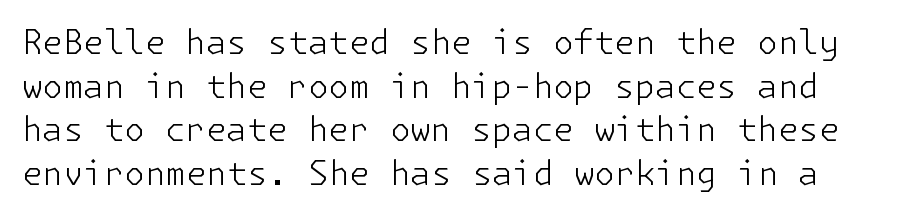
Q: Is the text bold? A: No.
Q: Is the text italic (slanted)? A: No, it is upright.
Q: Is the typeface a serif or a sans-serif typeface? A: Sans-serif.
Q: Is the text underlined? A: No.
Q: Is the spacing between letters normal or unusually wide? A: Normal.
Q: Is the spacing between lines tight, normal or loose? A: Normal.
Q: Width (condensed, normal, or wide)? A: Normal.
Q: Stroke contrast? A: Low.
Q: x-height? A: Medium.
